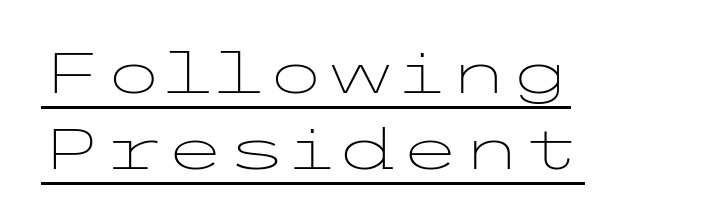
The image shows 56 px light, wide sans-serif type, upright; set left-aligned, normal line spacing (1.36x), normal letter spacing, underlined; low stroke contrast and a medium x-height.
